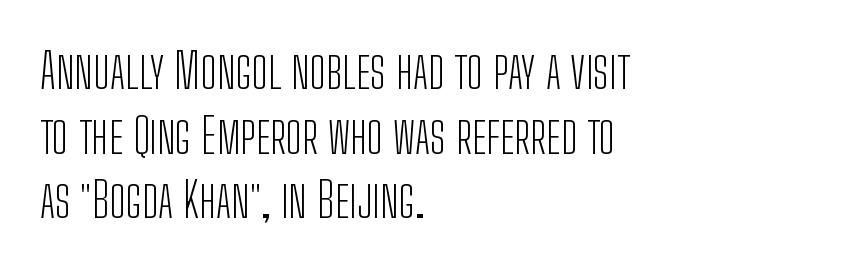
Q: Is the text bold? A: No.
Q: Is the text italic (slanted)? A: No, it is upright.
Q: Is the typeface a serif or a sans-serif typeface? A: Sans-serif.
Q: Is the text underlined? A: No.
Q: How is the paragraph aligned? A: Left-aligned.
Q: Is the spacing between letters normal or unusually wide? A: Normal.
Q: Is the spacing between lines tight, normal or loose? A: Normal.
Q: Width (condensed, normal, or wide)? A: Condensed.
Q: Stroke contrast? A: Low.
Q: x-height? A: Medium.
Q: Monospaced? A: No.
